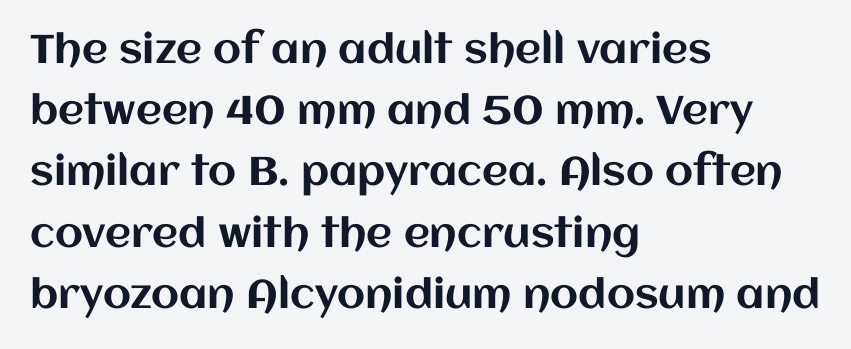
Type without underlining. The axis of the letterforms is exactly vertical. The typesetter chose a ragged-right arrangement here. A normal amount of white space separates one row of letters from the next. Note the varied advance widths — an 'i' is clearly narrower than an 'm'. Tracking here is standard; glyphs follow each other at the usual distance.
